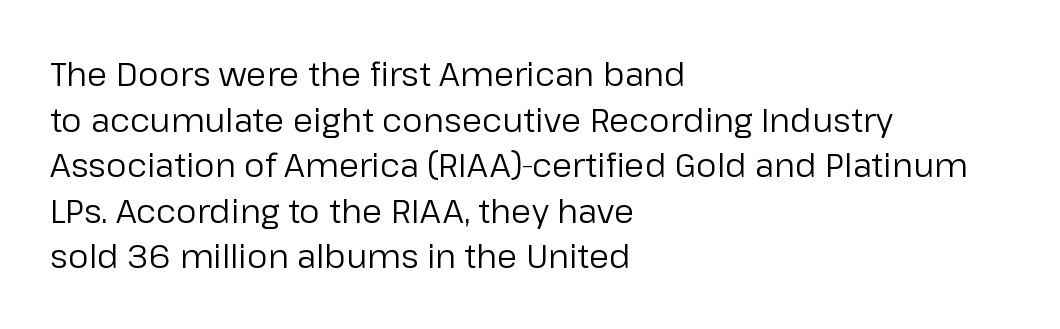
Observe the absence of serifs on each vertical stroke in this sample. These lines are rendered in a variable-pitch font. Rows of type keep a routine distance in the vertical direction. Stems here are at most as thick as an everyday book face. Every character sits straight up, as roman type does.
